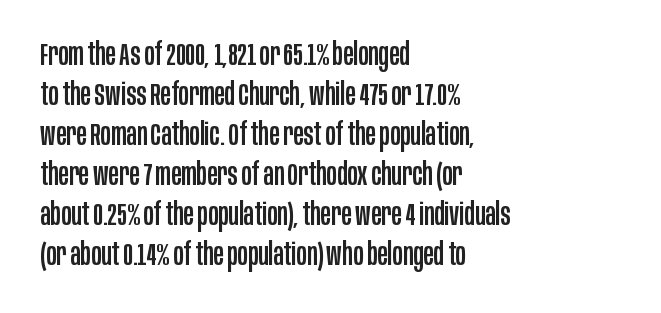
{"serif": "no", "italic": "no", "width": "condensed", "stroke_contrast": "low", "x_height": "large", "monospaced": "no", "underline": "no", "align": "left", "line_spacing": "normal", "line_spacing_ratio": 1.29, "letter_spacing": "normal", "letter_spacing_em": 0.0, "glyph_px": 31}
